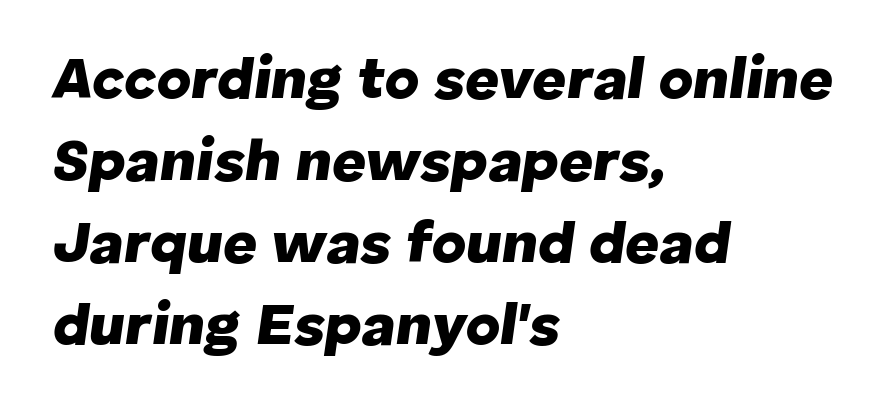
The image shows 59 px heavy type, italic (leaning right); set left-aligned, normal line spacing (1.39x), normal letter spacing, not underlined; low stroke contrast and a medium x-height.
